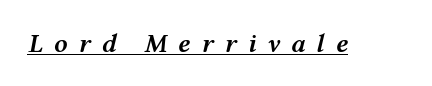
Tracking here is generous; glyphs stand well apart from one another. Observe the lean: these are italic letterforms. Stroke thickness is moderately raised; the sample reads as semibold. A typographer would call this underscored text.
